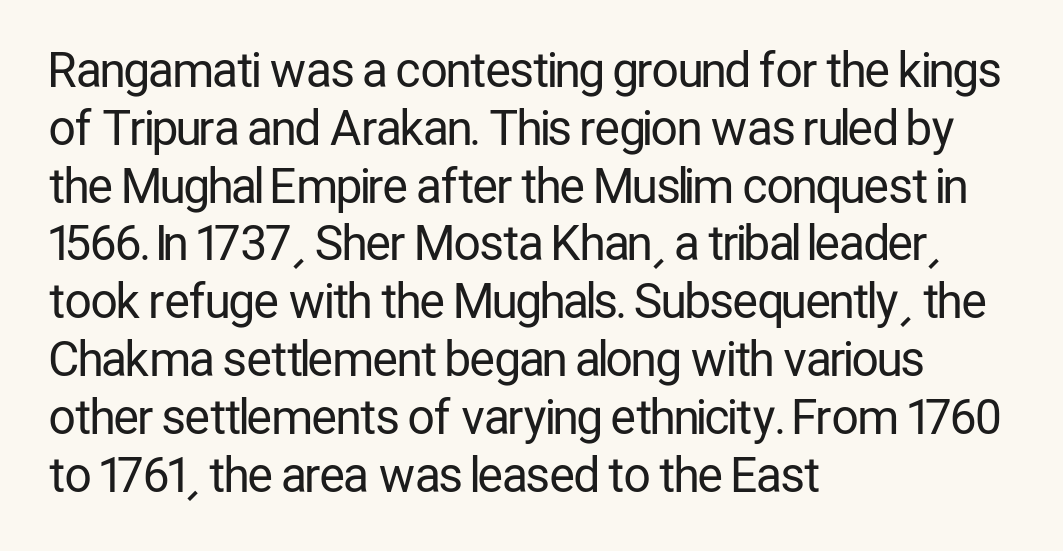
Leftover space on each line is placed entirely after the last word. Stroke mass is kept to a normal reading level or below. The letters stand straight up with perfectly vertical stems. These lines are rendered in a variable-pitch font. Has an underline been added? It has not. Each letter's strokes conclude bluntly, with no projecting serifs.
